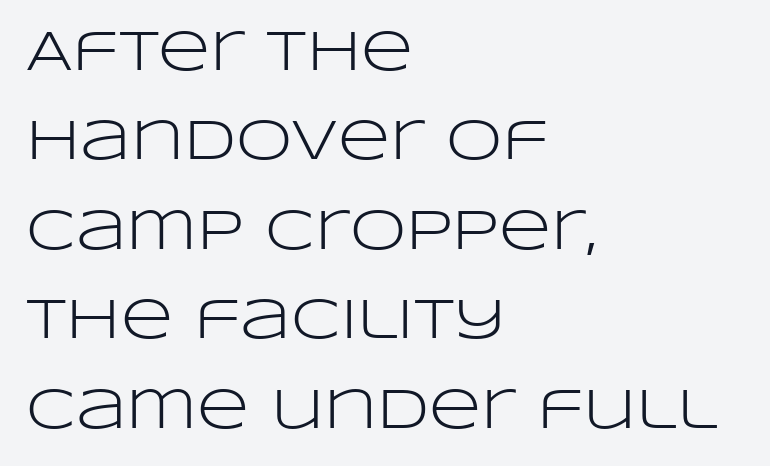
Do the characters align in a grid? No, the font is proportional. Does the copy run flush right? No — it runs flush left. Quick note: underline off. Characters follow at the spacing the type designer built in.
